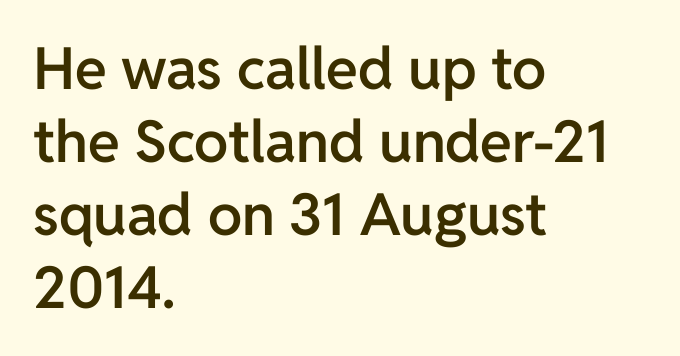
Spacing verdict: proportional, widths tailored to each character. Regular leading. Nobody drew a line under any word here. Emphasis by weight is partial: semibold. The passage is arranged the way most books set body copy — flush left.
